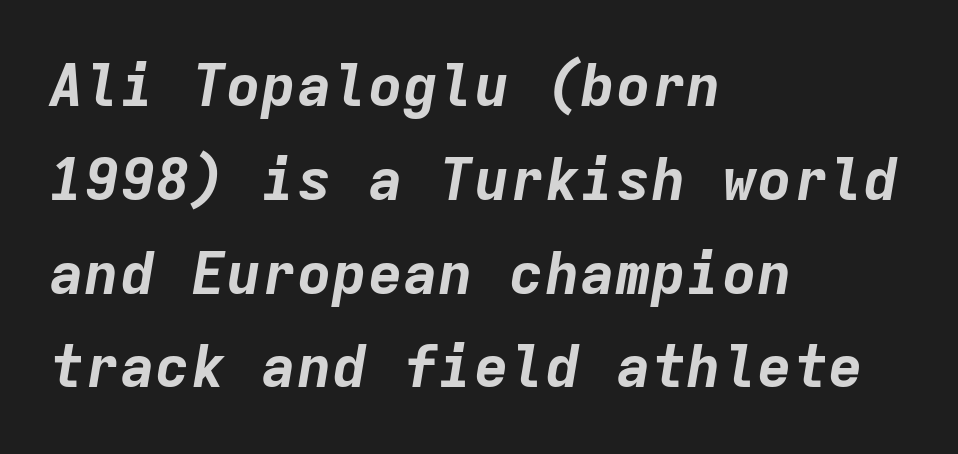
Rule under the text: the space is simply empty. It's the slanting kind of type. The passage shown is typed in a monospace face where columns stay perfectly aligned. Here the glyphs are tracked normally, forming tight word shapes. I'd describe the lettering as bold — thick and assertive. Horizontal bands of white between lines are of average thickness.
